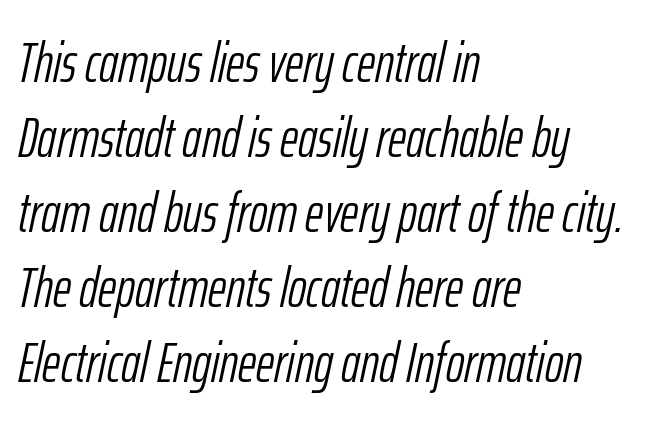
The typesetter chose a ragged-right arrangement here. Vertically, the passage feels balanced, rows spaced as you'd expect. Decoration check: the copy has no underline. Between one letter and the next there's only the usual sliver of space.
